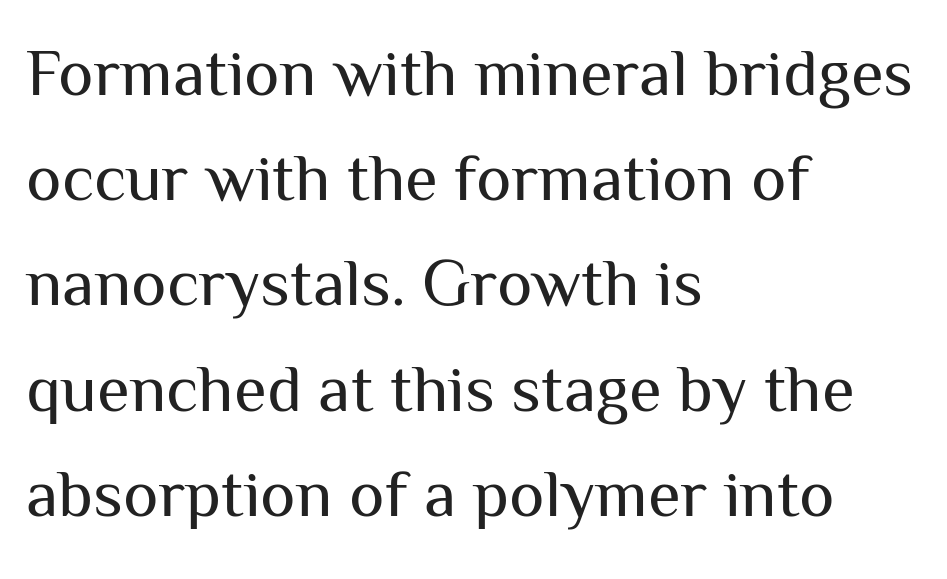
{"serif": "no", "italic": "no", "bold": "no", "weight": "regular", "width": "normal", "stroke_contrast": "medium", "x_height": "medium", "monospaced": "no", "underline": "no", "align": "left", "line_spacing": "normal", "line_spacing_ratio": 1.57, "letter_spacing": "normal", "letter_spacing_em": 0.0, "glyph_px": 67}
